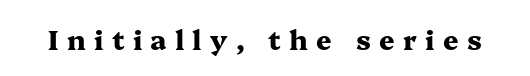
{"italic": "no", "bold": "yes", "underline": "no", "letter_spacing": "wide", "letter_spacing_em": 0.31, "glyph_px": 27}
